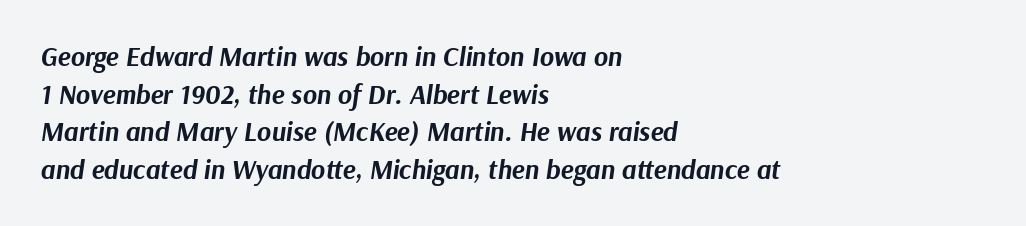
Q: Is the text bold? A: Yes.
Q: Is the text italic (slanted)? A: Yes, it leans right by about 9 degrees.
Q: Is the text underlined? A: No.
Q: How is the paragraph aligned? A: Left-aligned.
Q: Is the spacing between letters normal or unusually wide? A: Normal.
Q: Is the spacing between lines tight, normal or loose? A: Normal.
